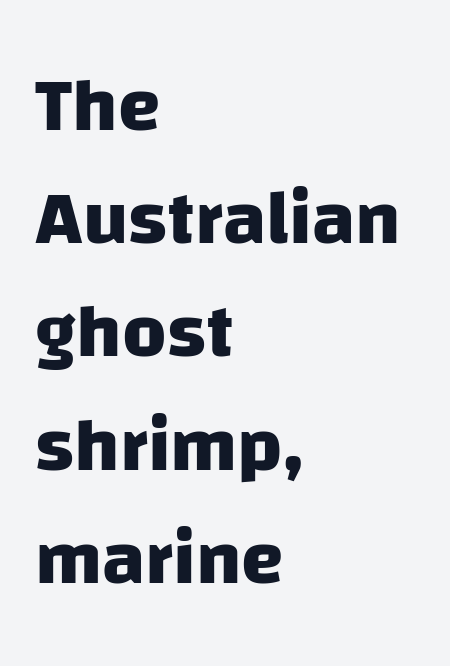
{"serif": "no", "bold": "yes", "weight": "heavy", "width": "normal", "stroke_contrast": "low", "x_height": "large", "monospaced": "no", "underline": "no", "align": "left", "line_spacing": "normal", "line_spacing_ratio": 1.47, "letter_spacing": "normal", "letter_spacing_em": 0.0, "glyph_px": 77}
